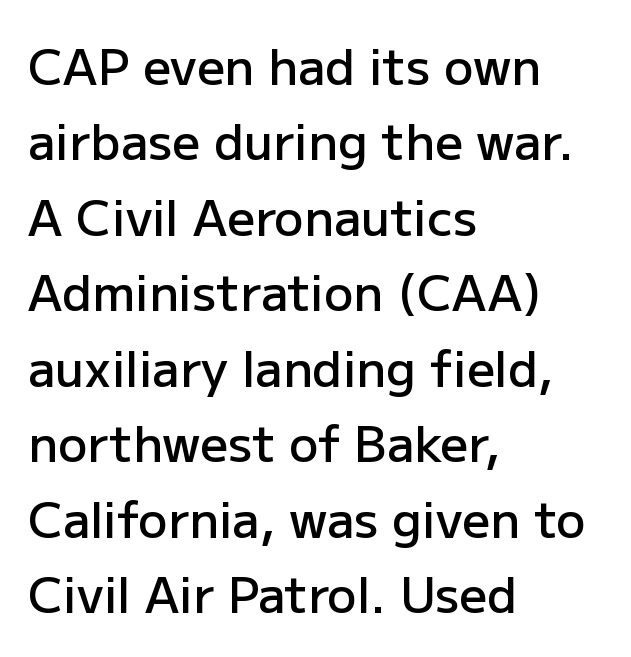
{"serif": "no", "italic": "no", "bold": "semi", "weight": "semibold", "width": "normal", "stroke_contrast": "low", "x_height": "medium", "monospaced": "no", "underline": "no", "align": "left", "line_spacing": "normal", "line_spacing_ratio": 1.54, "letter_spacing": "normal", "letter_spacing_em": 0.0, "glyph_px": 49}
